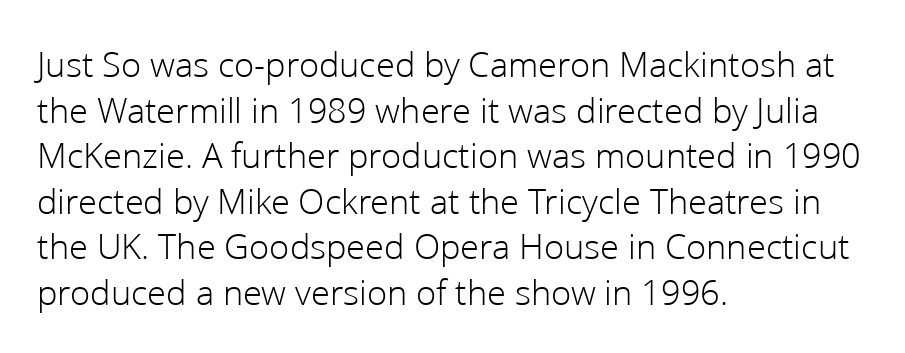
The image shows 37 px light sans-serif type, upright; set left-aligned, line spacing 1.23x, normal letter spacing, not underlined; low stroke contrast and a medium x-height.
